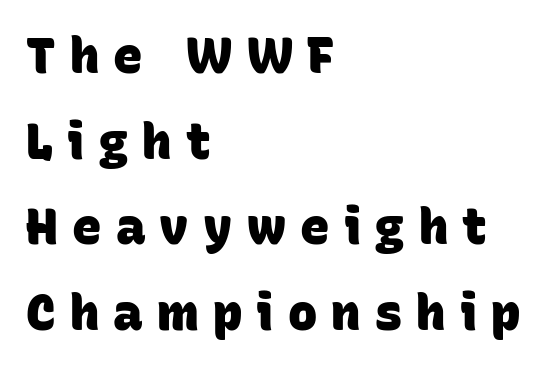
The image shows 49 px heavy sans-serif type; set left-aligned, line spacing 1.75x, unusually wide letter spacing (+0.29 em), not underlined; low stroke contrast and a large x-height.
